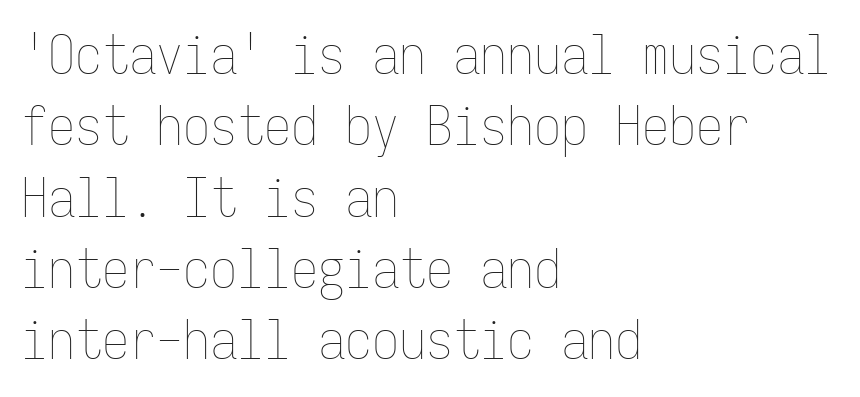
Q: Is the text bold? A: No.
Q: Is the text italic (slanted)? A: No, it is upright.
Q: Is the text underlined? A: No.
Q: How is the paragraph aligned? A: Left-aligned.
Q: Is the spacing between letters normal or unusually wide? A: Normal.
Q: Is the spacing between lines tight, normal or loose? A: Normal.
Q: Width (condensed, normal, or wide)? A: Condensed.
Q: Stroke contrast? A: Low.
Q: x-height? A: Medium.
Q: Monospaced? A: Yes.
